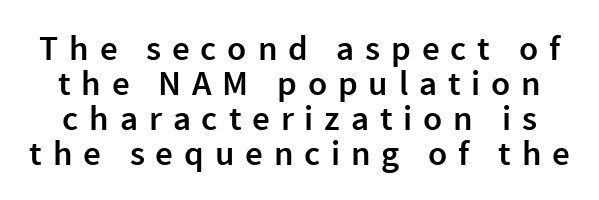
{"serif": "no", "italic": "no", "bold": "semi", "weight": "semibold", "width": "normal", "x_height": "medium", "monospaced": "no", "underline": "no", "line_spacing": "tight", "line_spacing_ratio": 1.0, "letter_spacing": "wide", "letter_spacing_em": 0.31, "glyph_px": 35}
